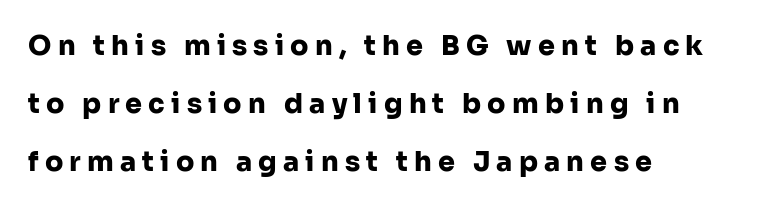
It's the straight-up-and-down kind of type. The line-height multiplier appears high, well above default. Check the space under the baseline: it is left empty. Chunky letters — that's bold for sure. The type is letterspaced generously, with wide tracking.
